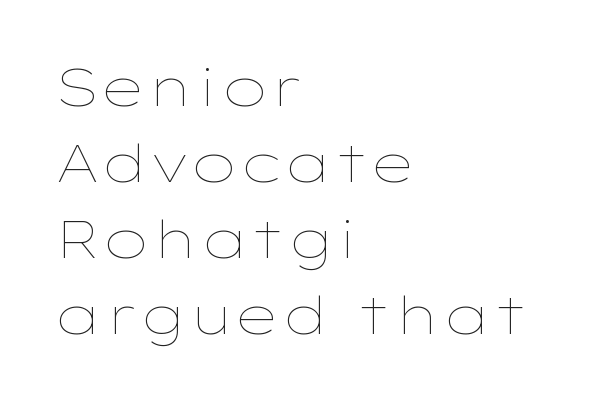
Q: Is the text bold? A: No.
Q: Is the text italic (slanted)? A: No, it is upright.
Q: Is the text underlined? A: No.
Q: How is the paragraph aligned? A: Left-aligned.
Q: Is the spacing between letters normal or unusually wide? A: Normal.
Q: Is the spacing between lines tight, normal or loose? A: Normal.
Q: Width (condensed, normal, or wide)? A: Wide.
Q: Stroke contrast? A: Low.
Q: x-height? A: Medium.
Q: Monospaced? A: No.
